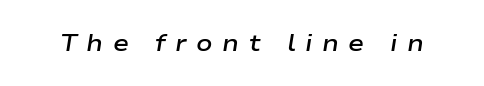
Q: Is the text bold? A: Semi-bold.
Q: Is the text italic (slanted)? A: Yes, it leans right by about 9 degrees.
Q: Is the text underlined? A: No.
Q: Is the spacing between letters normal or unusually wide? A: Unusually wide.
